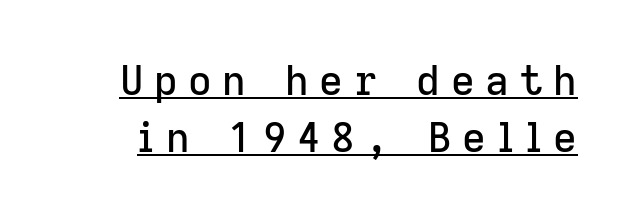
{"serif": "no", "italic": "no", "width": "normal", "stroke_contrast": "low", "x_height": "medium", "monospaced": "no", "underline": "yes", "line_spacing": "normal", "line_spacing_ratio": 1.39, "letter_spacing": "wide", "letter_spacing_em": 0.26, "glyph_px": 41}
